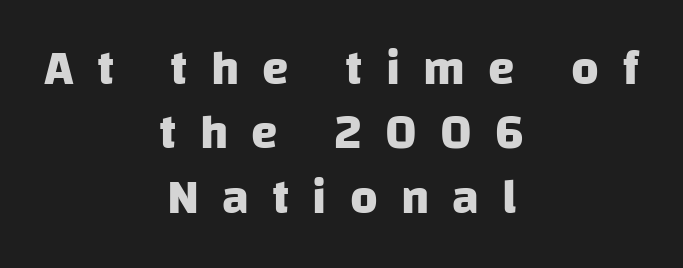
The image shows 48 px heavy sans-serif type; set centered, normal line spacing (1.34x), unusually wide letter spacing (+0.48 em), not underlined; low stroke contrast and a large x-height.
